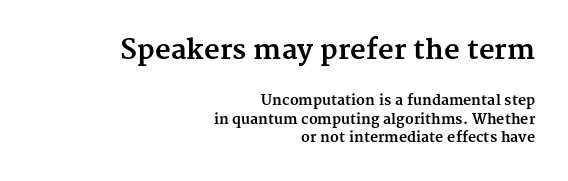
{"italic": "no", "bold": "yes", "underline": "no", "align": "right", "line_spacing": "normal", "line_spacing_ratio": 1.34, "letter_spacing": "normal", "letter_spacing_em": 0.0, "larger_block": "first", "size_ratio": 1.93, "glyph_px": 27}
